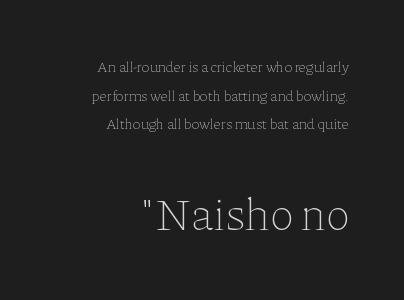
{"italic": "no", "bold": "no", "weight": "thin", "width": "normal", "stroke_contrast": "low", "x_height": "medium", "monospaced": "no", "underline": "no", "align": "right", "line_spacing": "loose", "line_spacing_ratio": 1.91, "letter_spacing": "normal", "letter_spacing_em": 0.0, "larger_block": "second", "size_ratio": 3.07, "glyph_px": 46}
